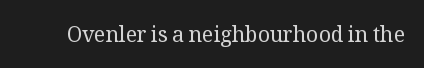
The passage shown is not underscored anywhere. The font's upright variant was chosen for this text. Stems here are at most as thick as an everyday book face. Observe the ordinary spacing: letters are neighbours, not strangers.
